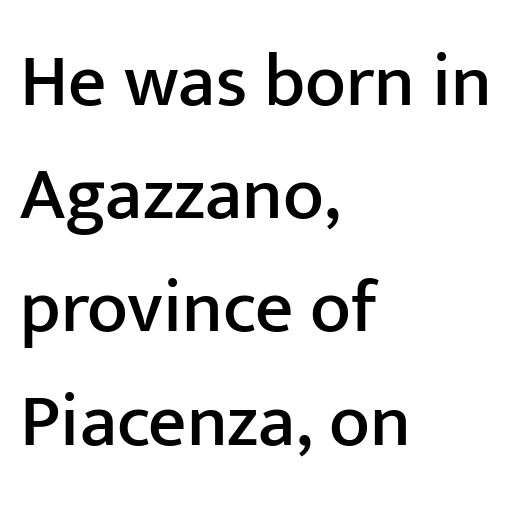
Q: Is the text italic (slanted)? A: No, it is upright.
Q: Is the typeface a serif or a sans-serif typeface? A: Sans-serif.
Q: Is the text underlined? A: No.
Q: How is the paragraph aligned? A: Left-aligned.
Q: Is the spacing between letters normal or unusually wide? A: Normal.
Q: Is the spacing between lines tight, normal or loose? A: Normal.
Q: Width (condensed, normal, or wide)? A: Normal.
Q: Stroke contrast? A: Low.
Q: x-height? A: Medium.
Q: Monospaced? A: No.
